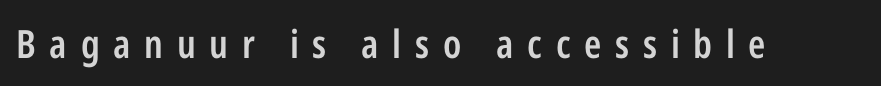
The image shows 39 px semibold, condensed sans-serif type, upright; set unusually wide letter spacing (+0.35 em), not underlined; low stroke contrast and a medium x-height.
